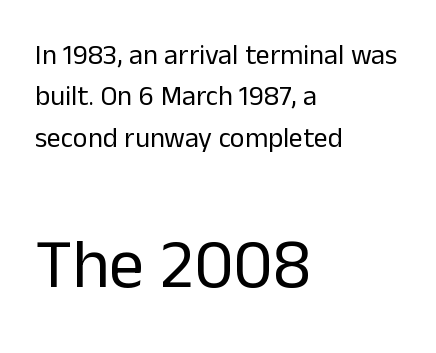
Q: Is the text bold? A: No.
Q: Is the text italic (slanted)? A: No, it is upright.
Q: Is the typeface a serif or a sans-serif typeface? A: Sans-serif.
Q: Is the text underlined? A: No.
Q: How is the paragraph aligned? A: Left-aligned.
Q: Is the spacing between letters normal or unusually wide? A: Normal.
Q: Is the spacing between lines tight, normal or loose? A: Normal.
Q: Which block of text is set in a larger size, the first (top) or the second (bottom)? A: The second (bottom) one.
Q: Width (condensed, normal, or wide)? A: Normal.
Q: Stroke contrast? A: Low.
Q: x-height? A: Medium.
Q: Monospaced? A: No.
